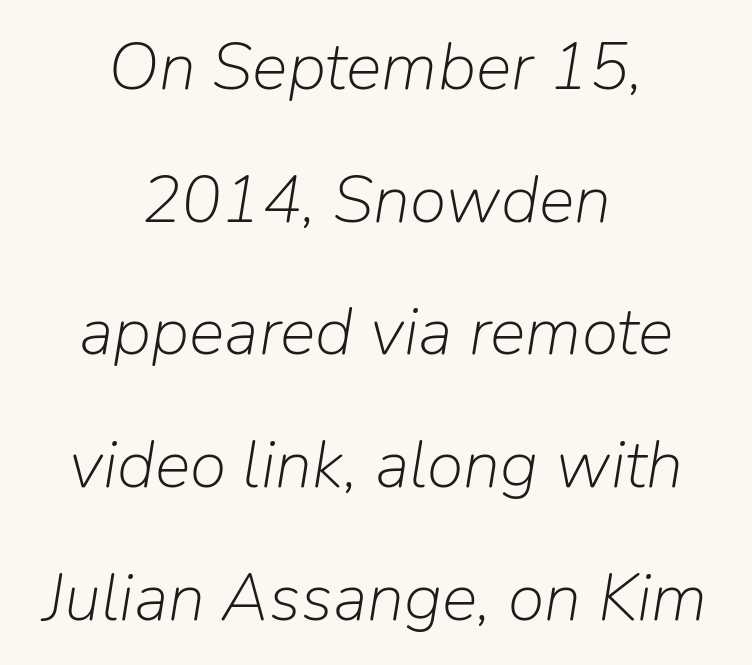
The image shows 67 px light type, italic (leaning right); set centered, loose line spacing (1.98x), normal letter spacing, not underlined; low stroke contrast and a medium x-height.
